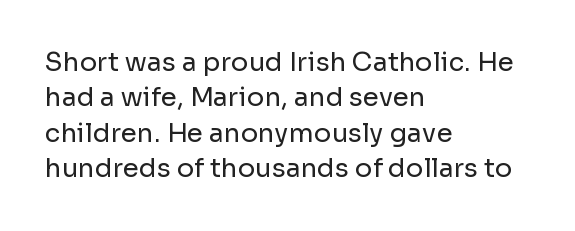
{"italic": "no", "bold": "no", "underline": "no", "align": "left", "line_spacing": "normal", "line_spacing_ratio": 1.36, "letter_spacing": "normal", "letter_spacing_em": 0.0, "glyph_px": 26}
